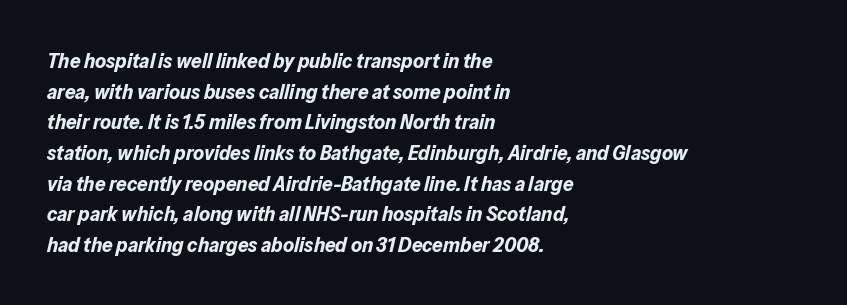
In terms of posture, this sample is oblique. If you drew a ruler down the left edge, every line would touch it. Descenders hang freely into open space. Plenty of ink on the page — the face is bold.
